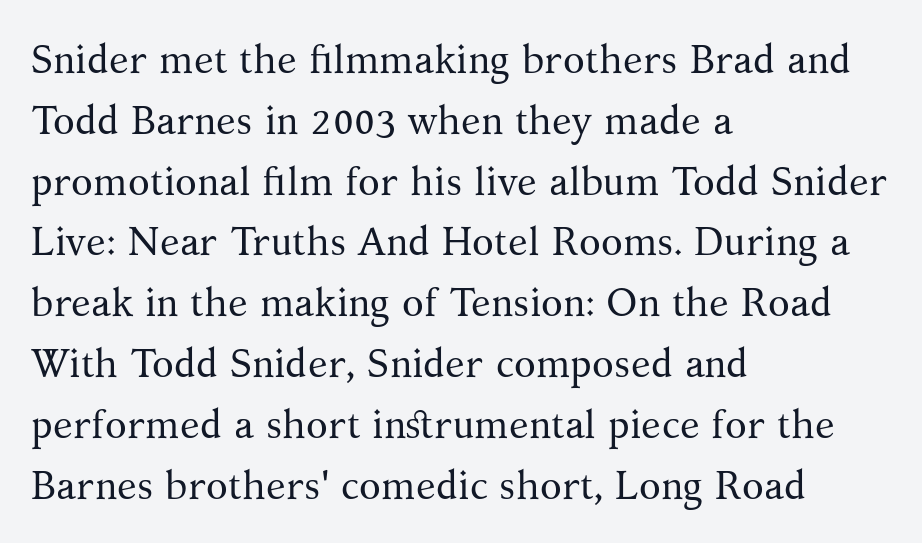
Q: Is the text bold? A: No.
Q: Is the text italic (slanted)? A: No, it is upright.
Q: Is the typeface a serif or a sans-serif typeface? A: Serif.
Q: Is the text underlined? A: No.
Q: How is the paragraph aligned? A: Left-aligned.
Q: Is the spacing between letters normal or unusually wide? A: Normal.
Q: Is the spacing between lines tight, normal or loose? A: Normal.
Q: Width (condensed, normal, or wide)? A: Normal.
Q: Stroke contrast? A: Medium.
Q: x-height? A: Medium.
Q: Monospaced? A: No.
